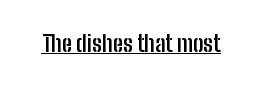
Heavy, bold letterforms. A rule runs beneath these lines of type. The type is set solid horizontally, with unmodified tracking. The lettering stays uniformly vertical, giving the passage a roman look.
